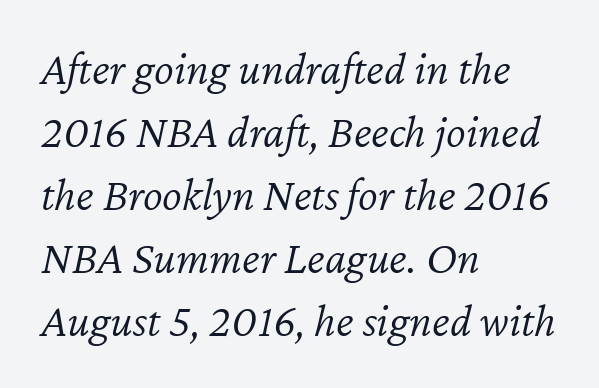
The image shows 47 px light type, italic (leaning right); set left-aligned, normal line spacing (1.34x), normal letter spacing, not underlined; low stroke contrast and a medium x-height.
